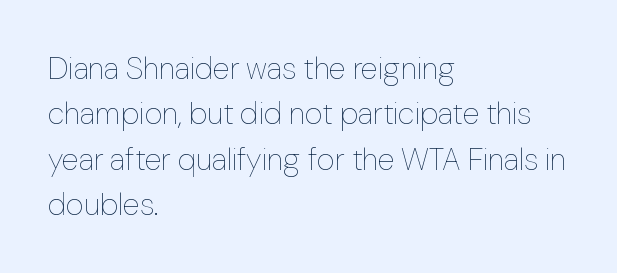
Q: Is the text bold? A: No.
Q: Is the text italic (slanted)? A: No, it is upright.
Q: Is the text underlined? A: No.
Q: How is the paragraph aligned? A: Left-aligned.
Q: Is the spacing between letters normal or unusually wide? A: Normal.
Q: Is the spacing between lines tight, normal or loose? A: Normal.
Q: Width (condensed, normal, or wide)? A: Normal.
Q: Stroke contrast? A: Low.
Q: x-height? A: Medium.
Q: Monospaced? A: No.
